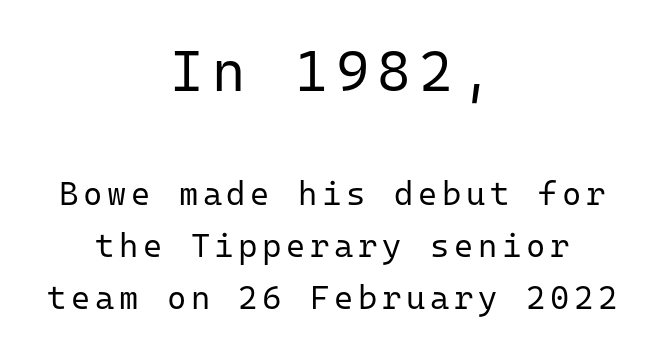
Q: Is the text bold? A: No.
Q: Is the text italic (slanted)? A: No, it is upright.
Q: Is the typeface a serif or a sans-serif typeface? A: Sans-serif.
Q: Is the text underlined? A: No.
Q: How is the paragraph aligned? A: Centered.
Q: Is the spacing between lines tight, normal or loose? A: Normal.
Q: Which block of text is set in a larger size, the first (top) or the second (bottom)? A: The first (top) one.
Q: Width (condensed, normal, or wide)? A: Normal.
Q: Stroke contrast? A: Low.
Q: x-height? A: Medium.
Q: Monospaced? A: Yes.
